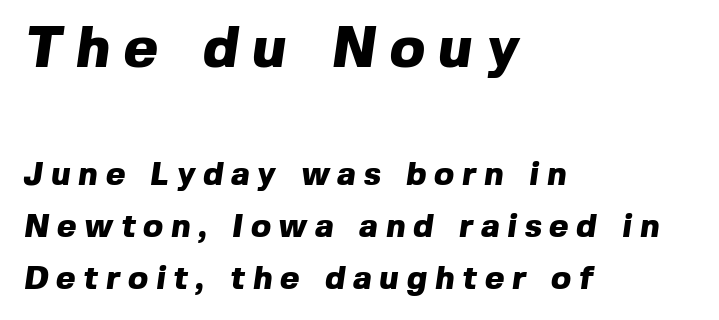
The image shows 58 px heavy sans-serif type; set left-aligned, normal line spacing (1.57x), unusually wide letter spacing (+0.24 em), not underlined; the first (top) block is 1.76x larger; a medium x-height.
